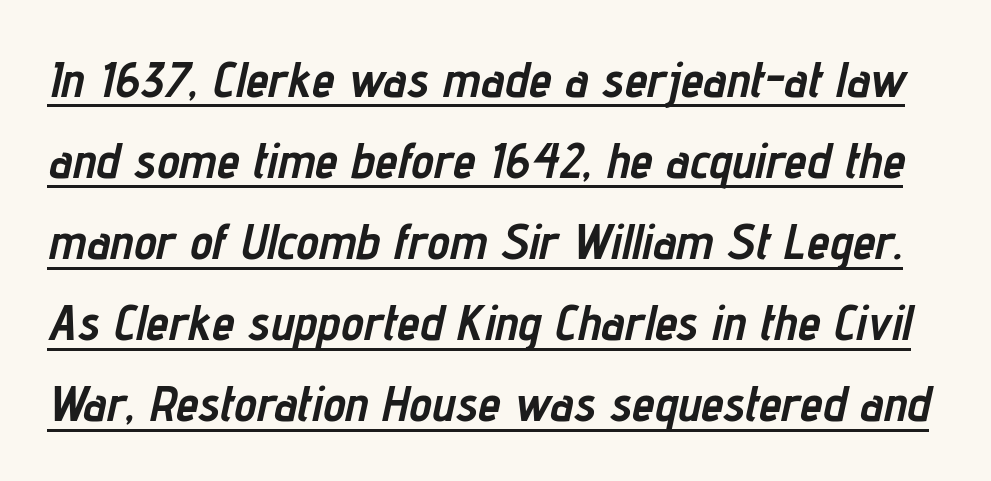
Q: Is the text bold? A: Yes.
Q: Is the text italic (slanted)? A: Yes, it leans right by about 12 degrees.
Q: Is the text underlined? A: Yes.
Q: Is the spacing between letters normal or unusually wide? A: Normal.
Q: Is the spacing between lines tight, normal or loose? A: Normal.
Q: Width (condensed, normal, or wide)? A: Condensed.
Q: Stroke contrast? A: Low.
Q: x-height? A: Medium.
Q: Monospaced? A: No.
